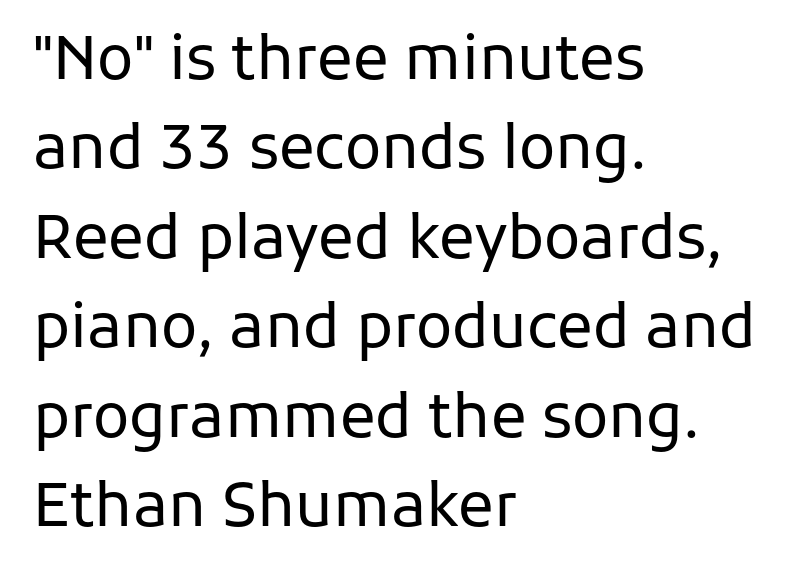
{"serif": "no", "italic": "no", "bold": "no", "weight": "regular", "width": "normal", "stroke_contrast": "low", "x_height": "medium", "monospaced": "no", "underline": "no", "align": "left", "line_spacing": "normal", "line_spacing_ratio": 1.49, "letter_spacing": "normal", "letter_spacing_em": 0.0, "glyph_px": 60}
